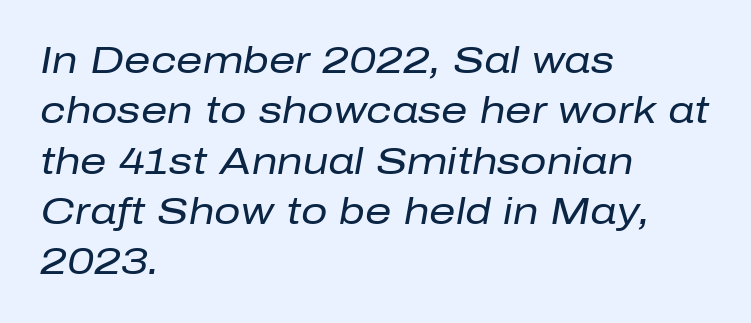
{"italic": "yes", "lean": "right", "slant_degrees": 10, "bold": "no", "weight": "regular", "width": "normal", "stroke_contrast": "low", "x_height": "medium", "monospaced": "no", "underline": "no", "align": "left", "line_spacing": "normal", "line_spacing_ratio": 1.36, "letter_spacing": "normal", "letter_spacing_em": 0.0, "glyph_px": 37}
